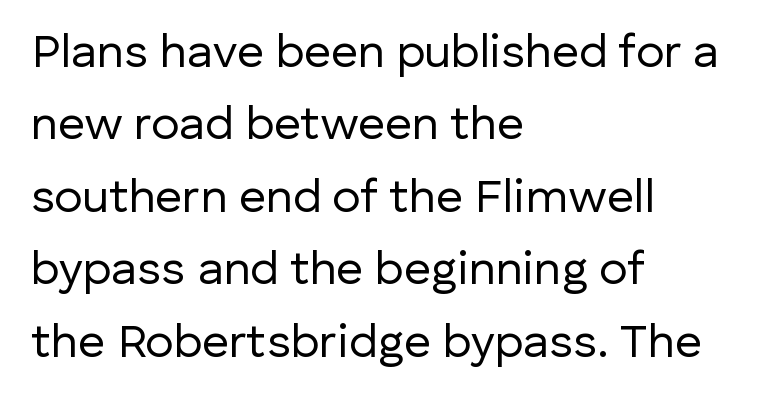
The image shows 47 px regular-weight sans-serif type, upright; set left-aligned, normal line spacing (1.54x), normal letter spacing, not underlined; low stroke contrast and a medium x-height.
